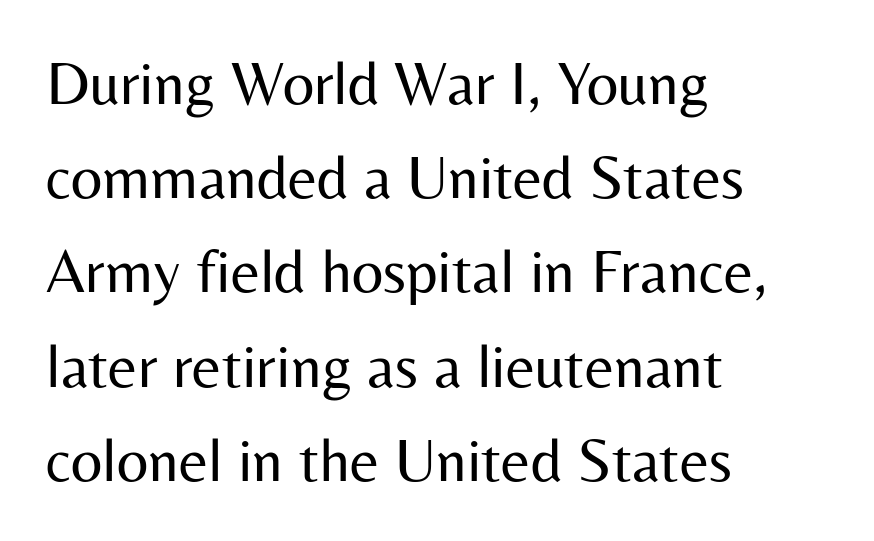
Q: Is the text bold? A: No.
Q: Is the text italic (slanted)? A: No, it is upright.
Q: Is the typeface a serif or a sans-serif typeface? A: Sans-serif.
Q: Is the text underlined? A: No.
Q: How is the paragraph aligned? A: Left-aligned.
Q: Is the spacing between letters normal or unusually wide? A: Normal.
Q: Is the spacing between lines tight, normal or loose? A: Normal.
Q: Width (condensed, normal, or wide)? A: Normal.
Q: Stroke contrast? A: Medium.
Q: x-height? A: Medium.
Q: Monospaced? A: No.
